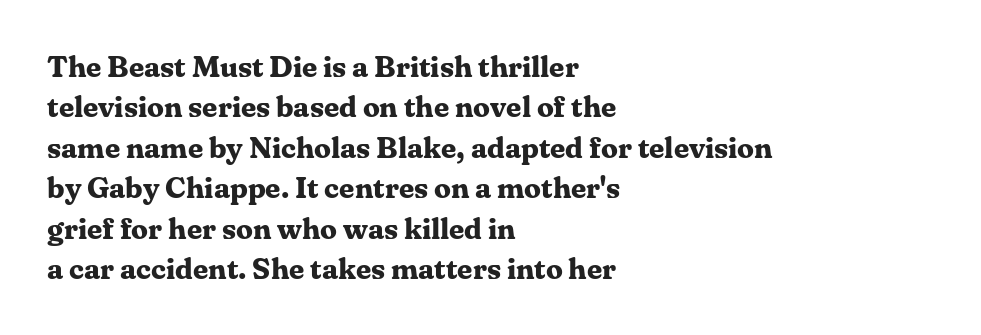
Q: Is the text bold? A: Yes.
Q: Is the text italic (slanted)? A: No, it is upright.
Q: Is the typeface a serif or a sans-serif typeface? A: Serif.
Q: Is the text underlined? A: No.
Q: How is the paragraph aligned? A: Left-aligned.
Q: Is the spacing between letters normal or unusually wide? A: Normal.
Q: Is the spacing between lines tight, normal or loose? A: Normal.
Q: Width (condensed, normal, or wide)? A: Normal.
Q: Stroke contrast? A: Medium.
Q: x-height? A: Medium.
Q: Monospaced? A: No.
